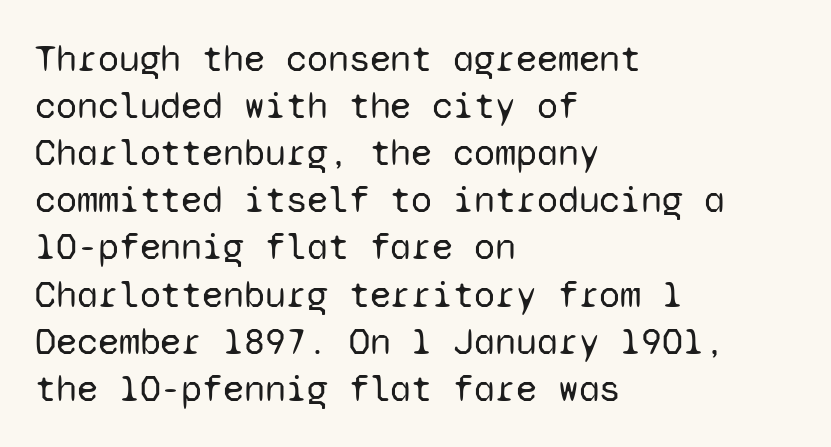
{"serif": "no", "italic": "no", "bold": "no", "weight": "regular", "width": "normal", "stroke_contrast": "low", "x_height": "medium", "monospaced": "yes", "underline": "no", "align": "left", "line_spacing_ratio": 1.24, "letter_spacing": "normal", "letter_spacing_em": 0.0, "glyph_px": 38}
